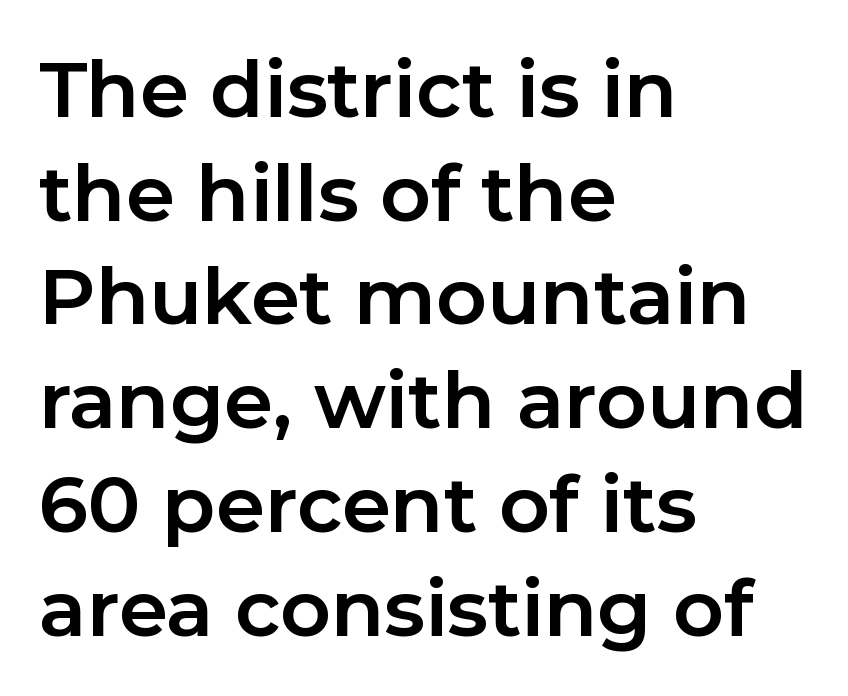
{"serif": "no", "italic": "no", "bold": "yes", "weight": "bold", "width": "normal", "stroke_contrast": "low", "x_height": "medium", "monospaced": "no", "underline": "no", "align": "left", "line_spacing": "normal", "line_spacing_ratio": 1.33, "letter_spacing": "normal", "letter_spacing_em": 0.0, "glyph_px": 78}
